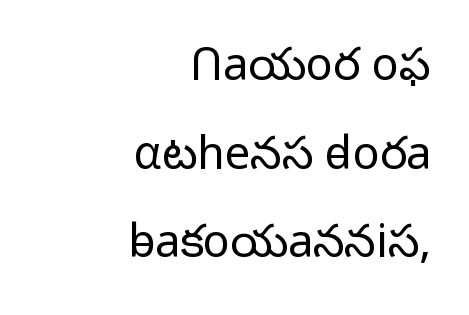
Q: Is the text bold? A: No.
Q: Is the text italic (slanted)? A: No, it is upright.
Q: Is the typeface a serif or a sans-serif typeface? A: Sans-serif.
Q: Is the text underlined? A: No.
Q: How is the paragraph aligned? A: Right-aligned.
Q: Is the spacing between letters normal or unusually wide? A: Normal.
Q: Is the spacing between lines tight, normal or loose? A: Loose.
Q: Width (condensed, normal, or wide)? A: Normal.
Q: Stroke contrast? A: Low.
Q: x-height? A: Medium.
Q: Monospaced? A: No.
